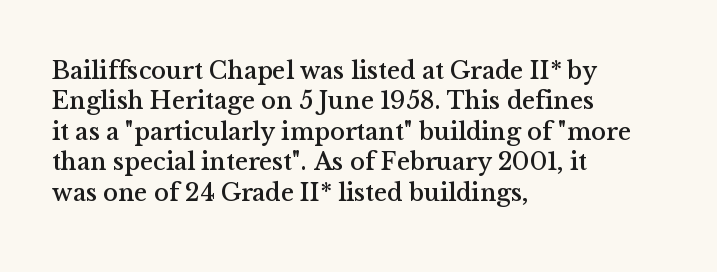
The image shows 25 px text type, upright; set left-aligned, line spacing 1.22x, normal letter spacing, not underlined.
